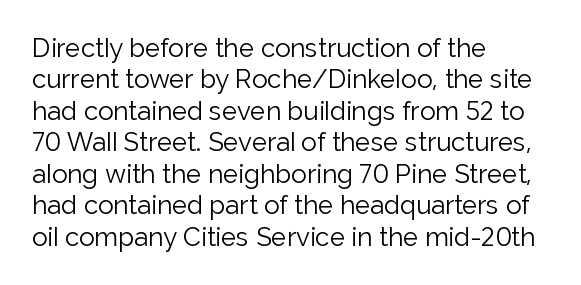
Q: Is the text bold? A: No.
Q: Is the text italic (slanted)? A: No, it is upright.
Q: Is the text underlined? A: No.
Q: How is the paragraph aligned? A: Left-aligned.
Q: Is the spacing between letters normal or unusually wide? A: Normal.
